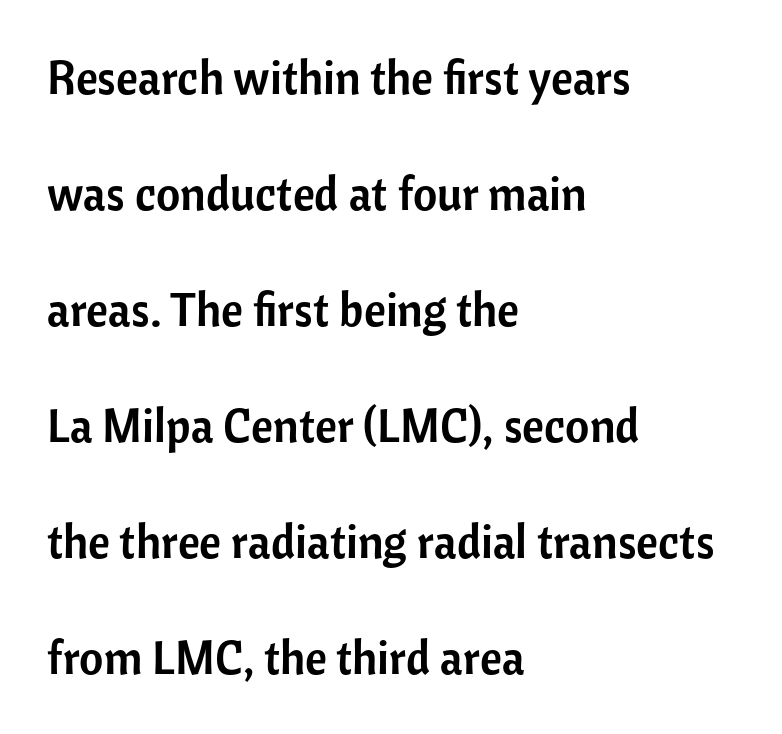
The text block is weighted toward the left margin, trailing off unevenly rightward. Compared with typical paragraphs, the rows here are farther apart. In terms of posture, this sample is upright. Varying glyph widths throughout — classic text-font behaviour. Unlike a traditional serif, this face leaves its strokes unadorned. Letter spacing: default.
